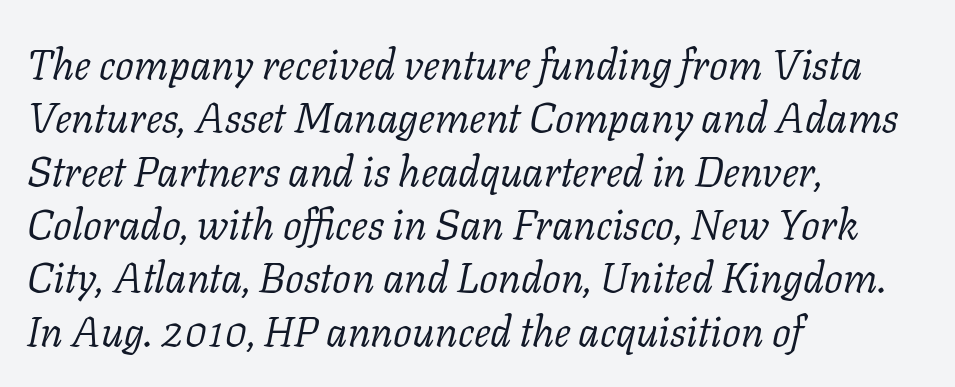
A classic flush-left, rag-right setting is used for this passage. No word sits above an underline. Between one letter and the next there's only the usual sliver of space. Weight class: somewhere from thin through regular. Each new line begins a customary step beneath the previous one.
